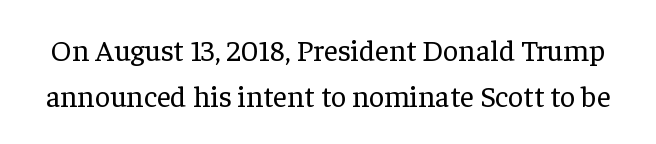
The baseline area is clear. Do the letters lean? They stand straight. Standard letterfit; no display-style spreading of the glyphs. The line-height multiplier appears to be the usual default. The passage shown is typeset with a serif family.
